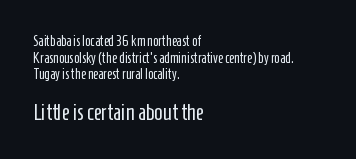
Underline: absent. The letters look calm and open, with moderate or lighter stems. The letters in the lower block stand taller than those in the block above. Which margin do the lines hug? The left one — the right edge is uneven. Every character sits straight up, as roman type does. Between one letter and the next there's only the usual sliver of space.
